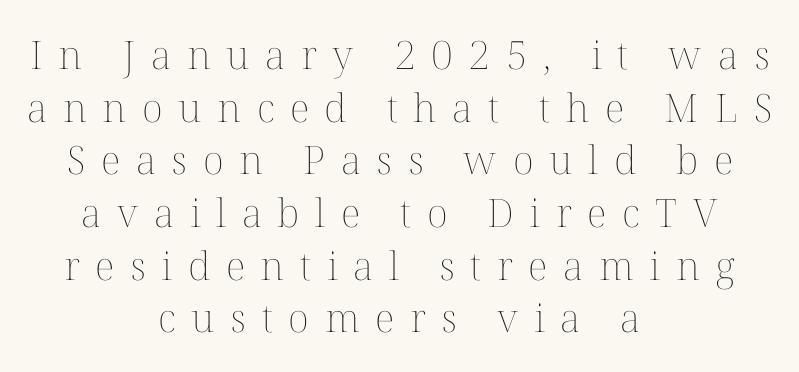
Q: Is the text bold? A: No.
Q: Is the text italic (slanted)? A: No, it is upright.
Q: Is the text underlined? A: No.
Q: How is the paragraph aligned? A: Centered.
Q: Is the spacing between letters normal or unusually wide? A: Unusually wide.
Q: Is the spacing between lines tight, normal or loose? A: Normal.
Q: Width (condensed, normal, or wide)? A: Normal.
Q: Stroke contrast? A: Medium.
Q: x-height? A: Medium.
Q: Monospaced? A: No.
